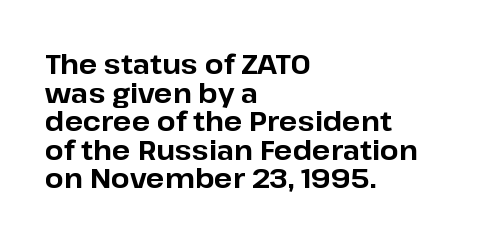
Each row of text sits above clean, open space. These words are printed bold, with thick strokes throughout. If you drew a ruler down the left edge, every line would touch it. The lines are packed closely together with very little leading.
